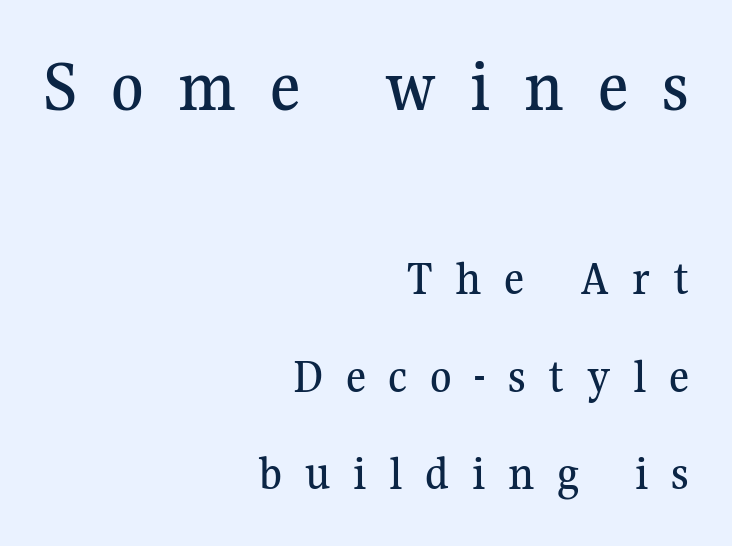
Typographically, this falls in the serif category. Teacher's note: observe the even right margin — that is flush-right alignment. You could only call the tracking loose — the letters float apart. Does the leading feel generous? Absolutely, it's lavish. The letters advance in unequal steps, a hallmark of proportional type.
